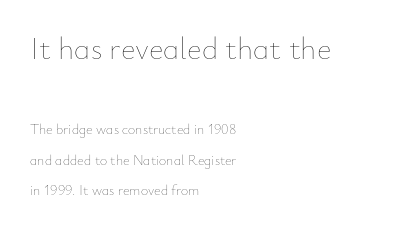
Q: Is the text bold? A: No.
Q: Is the text italic (slanted)? A: No, it is upright.
Q: Is the text underlined? A: No.
Q: How is the paragraph aligned? A: Left-aligned.
Q: Is the spacing between letters normal or unusually wide? A: Normal.
Q: Is the spacing between lines tight, normal or loose? A: Loose.
Q: Which block of text is set in a larger size, the first (top) or the second (bottom)? A: The first (top) one.
Q: Width (condensed, normal, or wide)? A: Normal.
Q: Stroke contrast? A: Low.
Q: x-height? A: Small.
Q: Monospaced? A: No.
